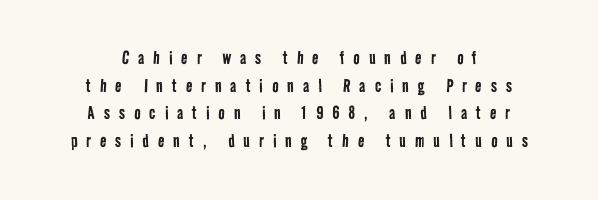
Q: Is the text bold? A: No.
Q: Is the text underlined? A: No.
Q: How is the paragraph aligned? A: Centered.
Q: Is the spacing between letters normal or unusually wide? A: Unusually wide.
Q: Is the spacing between lines tight, normal or loose? A: Normal.
